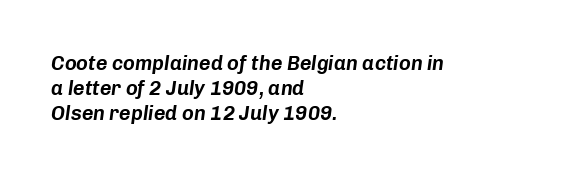
{"italic": "yes", "lean": "right", "slant_degrees": 8, "underline": "no", "align": "left", "line_spacing": "normal", "line_spacing_ratio": 1.25, "letter_spacing": "normal", "letter_spacing_em": 0.0, "glyph_px": 20}
